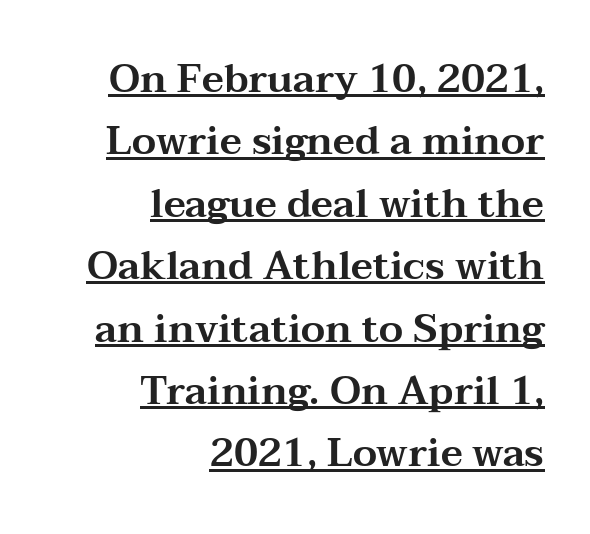
Q: Is the text italic (slanted)? A: No, it is upright.
Q: Is the typeface a serif or a sans-serif typeface? A: Serif.
Q: Is the text underlined? A: Yes.
Q: How is the paragraph aligned? A: Right-aligned.
Q: Is the spacing between letters normal or unusually wide? A: Normal.
Q: Is the spacing between lines tight, normal or loose? A: Normal.
Q: Width (condensed, normal, or wide)? A: Wide.
Q: Stroke contrast? A: Medium.
Q: x-height? A: Medium.
Q: Monospaced? A: No.
